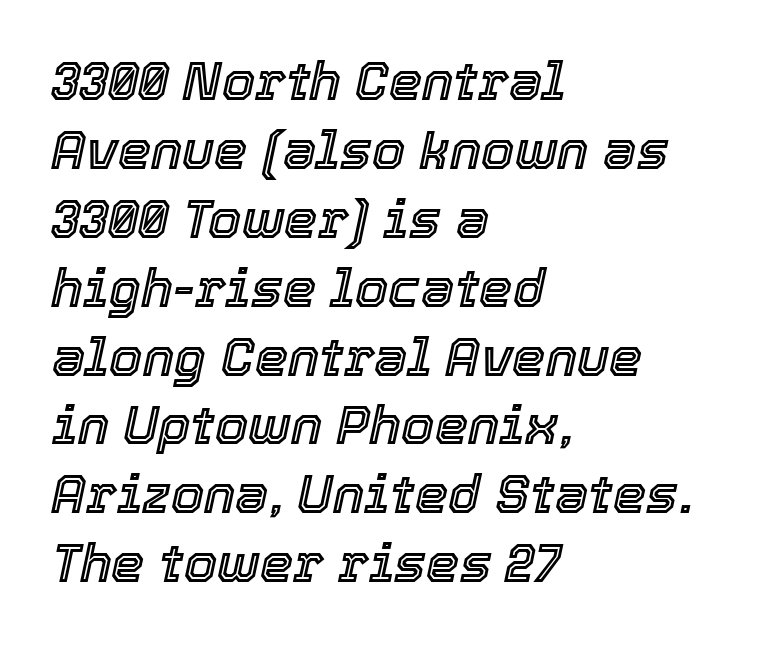
The designer left line spacing at the default. Each word holds together tightly as a unit, with standard inter-letter gaps. An italicized treatment has been applied to the whole sample. The string is rendered with underlining switched off.
